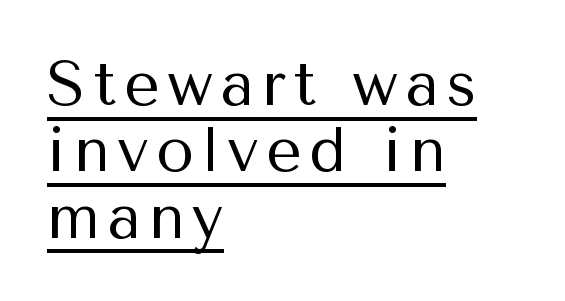
Each letter keeps its own natural width here, so spacing adapts to shape. The rendering shows plain stroke endings on the letterforms — a sans-serif design. Stem width sits at or under what a default text font uses. Students, observe: this is what under-led, compact text looks like. Decoration check: the copy is underlined.
